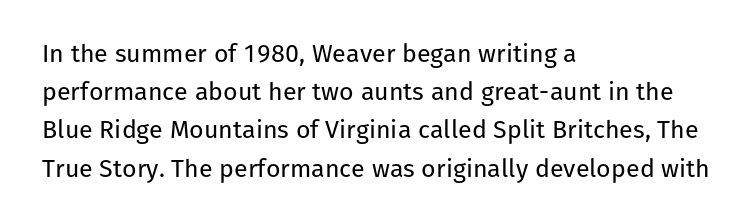
The image shows 25 px text type, upright; set left-aligned, normal line spacing (1.53x), normal letter spacing, not underlined.
